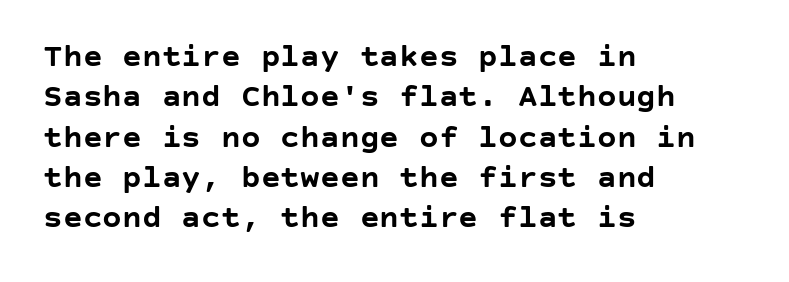
Q: Is the text bold? A: Yes.
Q: Is the text italic (slanted)? A: No, it is upright.
Q: Is the typeface a serif or a sans-serif typeface? A: Sans-serif.
Q: Is the text underlined? A: No.
Q: How is the paragraph aligned? A: Left-aligned.
Q: Is the spacing between letters normal or unusually wide? A: Normal.
Q: Width (condensed, normal, or wide)? A: Normal.
Q: Stroke contrast? A: Low.
Q: x-height? A: Large.
